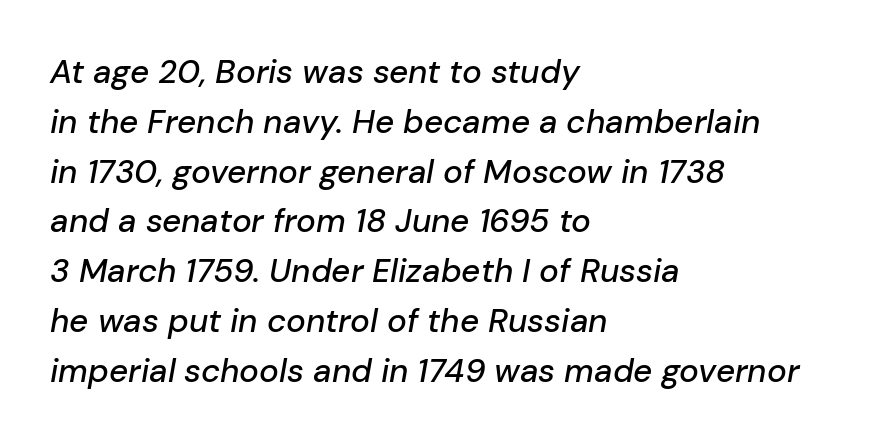
Q: Is the text italic (slanted)? A: Yes, it leans right by about 10 degrees.
Q: Is the text underlined? A: No.
Q: How is the paragraph aligned? A: Left-aligned.
Q: Is the spacing between letters normal or unusually wide? A: Normal.
Q: Is the spacing between lines tight, normal or loose? A: Normal.
Q: Width (condensed, normal, or wide)? A: Normal.
Q: Stroke contrast? A: Low.
Q: x-height? A: Medium.
Q: Monospaced? A: No.
